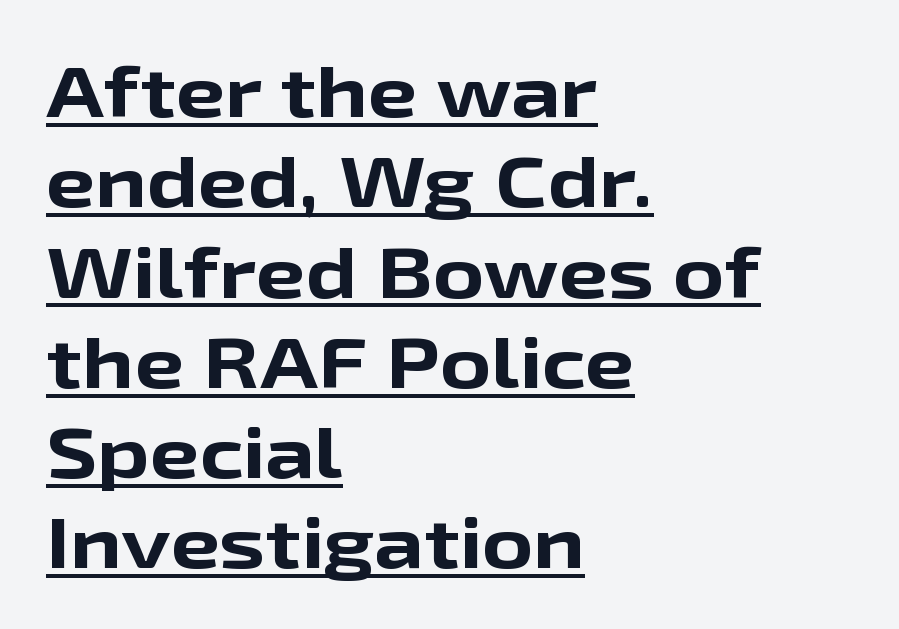
{"serif": "no", "italic": "no", "bold": "yes", "weight": "bold", "width": "wide", "stroke_contrast": "low", "x_height": "medium", "monospaced": "no", "underline": "yes", "align": "left", "line_spacing": "normal", "line_spacing_ratio": 1.29, "letter_spacing": "normal", "letter_spacing_em": 0.0, "glyph_px": 70}
